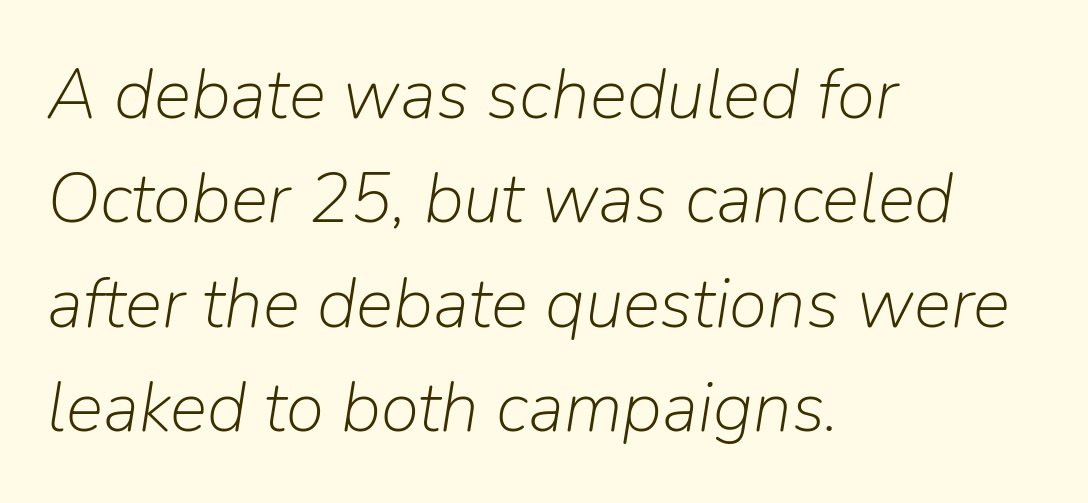
{"italic": "yes", "lean": "right", "slant_degrees": 9, "bold": "no", "weight": "light", "width": "normal", "stroke_contrast": "low", "x_height": "medium", "monospaced": "no", "underline": "no", "align": "left", "line_spacing": "normal", "line_spacing_ratio": 1.49, "letter_spacing": "normal", "letter_spacing_em": 0.0, "glyph_px": 70}
